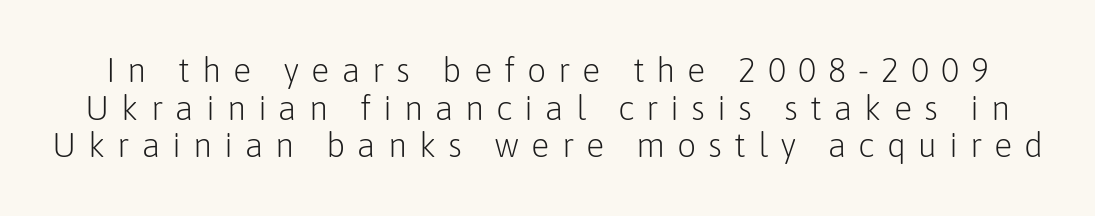
Q: Is the text bold? A: No.
Q: Is the text italic (slanted)? A: No, it is upright.
Q: Is the typeface a serif or a sans-serif typeface? A: Sans-serif.
Q: Is the text underlined? A: No.
Q: Is the spacing between letters normal or unusually wide? A: Unusually wide.
Q: Is the spacing between lines tight, normal or loose? A: Tight.
Q: Width (condensed, normal, or wide)? A: Normal.
Q: Stroke contrast? A: Low.
Q: x-height? A: Medium.
Q: Monospaced? A: No.
